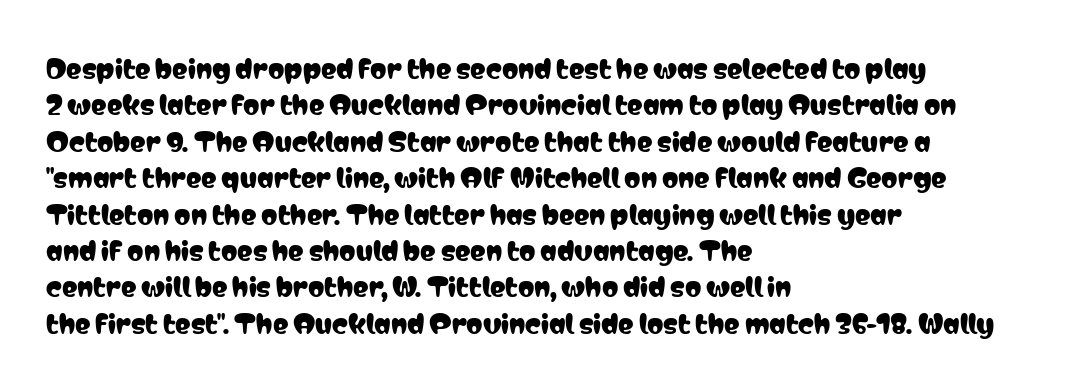
The image shows 26 px text type, upright; set left-aligned, normal line spacing (1.4x), normal letter spacing, not underlined.
